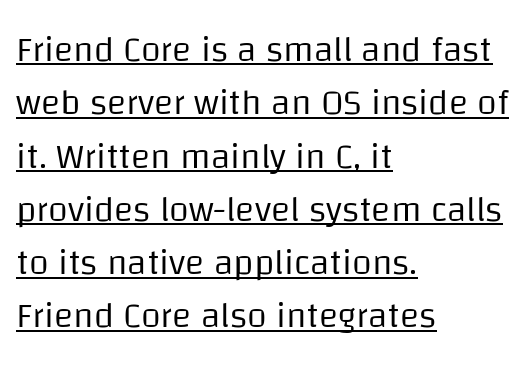
Q: Is the text bold? A: No.
Q: Is the text italic (slanted)? A: No, it is upright.
Q: Is the typeface a serif or a sans-serif typeface? A: Sans-serif.
Q: Is the text underlined? A: Yes.
Q: How is the paragraph aligned? A: Left-aligned.
Q: Is the spacing between letters normal or unusually wide? A: Normal.
Q: Is the spacing between lines tight, normal or loose? A: Normal.
Q: Width (condensed, normal, or wide)? A: Normal.
Q: Stroke contrast? A: Low.
Q: x-height? A: Large.
Q: Monospaced? A: No.
